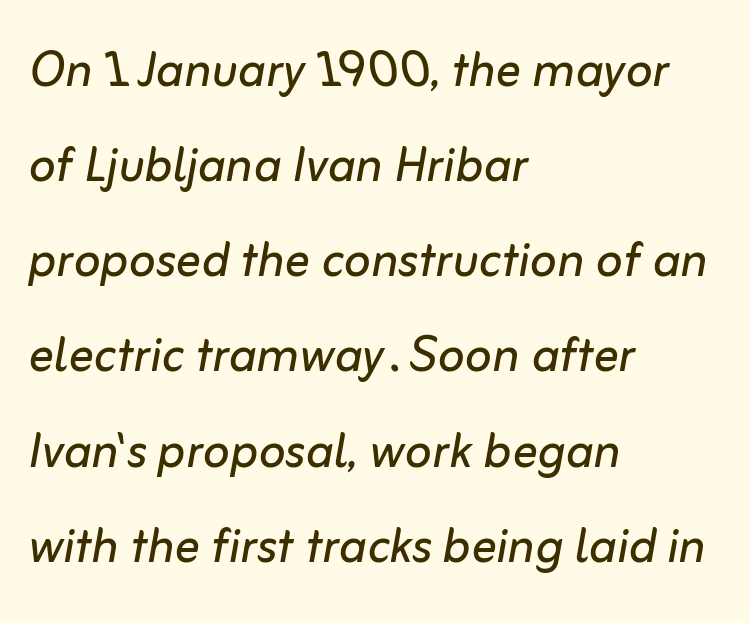
{"italic": "yes", "lean": "right", "slant_degrees": 10, "bold": "no", "weight": "regular", "width": "normal", "stroke_contrast": "low", "x_height": "medium", "monospaced": "no", "underline": "no", "align": "left", "line_spacing": "normal", "line_spacing_ratio": 1.51, "letter_spacing": "normal", "letter_spacing_em": 0.0, "glyph_px": 63}
